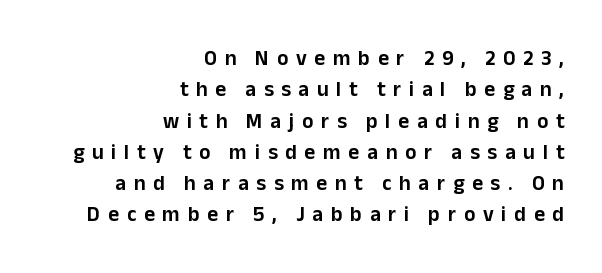
Q: Is the text italic (slanted)? A: No, it is upright.
Q: Is the text underlined? A: No.
Q: How is the paragraph aligned? A: Right-aligned.
Q: Is the spacing between letters normal or unusually wide? A: Unusually wide.
Q: Is the spacing between lines tight, normal or loose? A: Normal.
